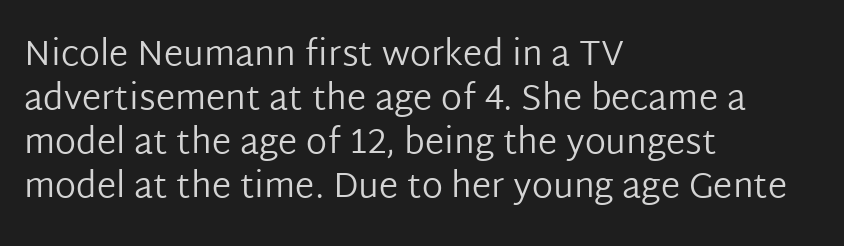
{"serif": "no", "italic": "no", "bold": "no", "weight": "regular", "width": "normal", "stroke_contrast": "low", "x_height": "medium", "monospaced": "no", "underline": "no", "align": "left", "line_spacing": "normal", "line_spacing_ratio": 1.26, "letter_spacing": "normal", "letter_spacing_em": 0.0, "glyph_px": 35}
